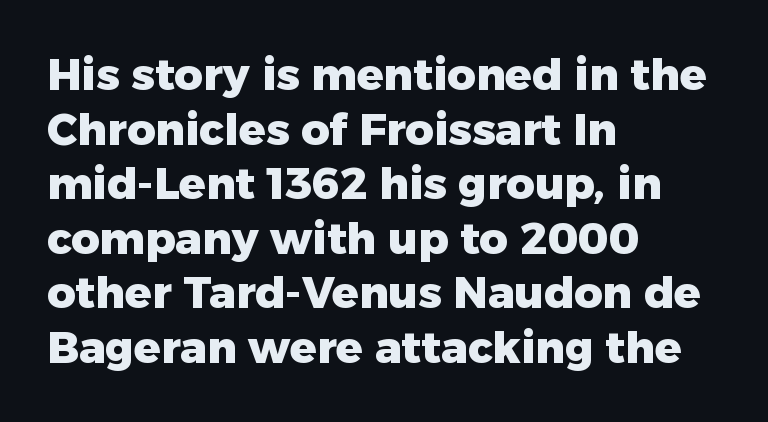
Q: Is the text bold? A: Yes.
Q: Is the text italic (slanted)? A: No, it is upright.
Q: Is the typeface a serif or a sans-serif typeface? A: Sans-serif.
Q: Is the text underlined? A: No.
Q: How is the paragraph aligned? A: Left-aligned.
Q: Is the spacing between letters normal or unusually wide? A: Normal.
Q: Width (condensed, normal, or wide)? A: Normal.
Q: Stroke contrast? A: Low.
Q: x-height? A: Medium.
Q: Monospaced? A: No.
